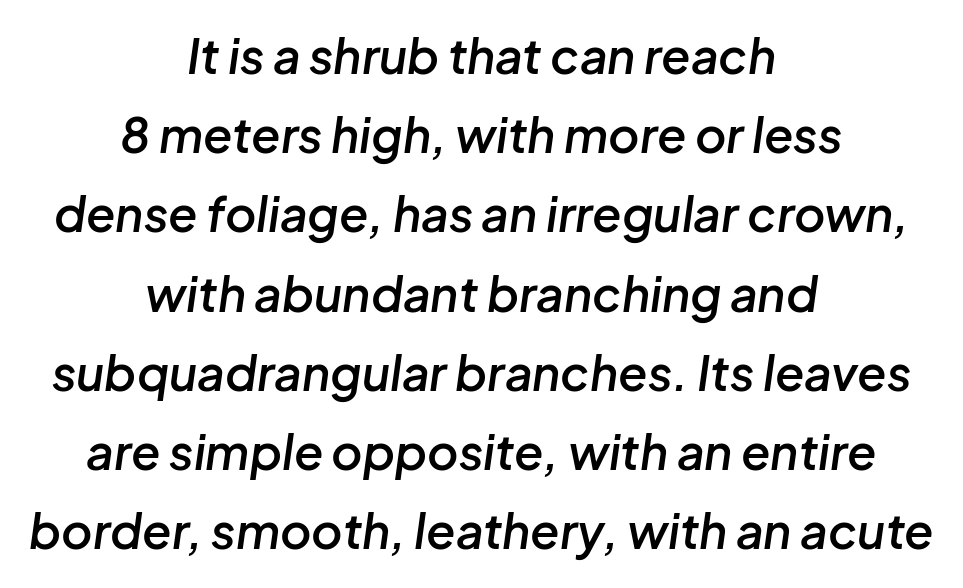
A typesetter would call this proportional, since set widths differ per character. You can tell it's italic because the verticals aren't actually vertical. In terms of letterspacing, this is plain default setting. Students, observe: this is what conventionally led text looks like. Check under the words: just untouched page.
